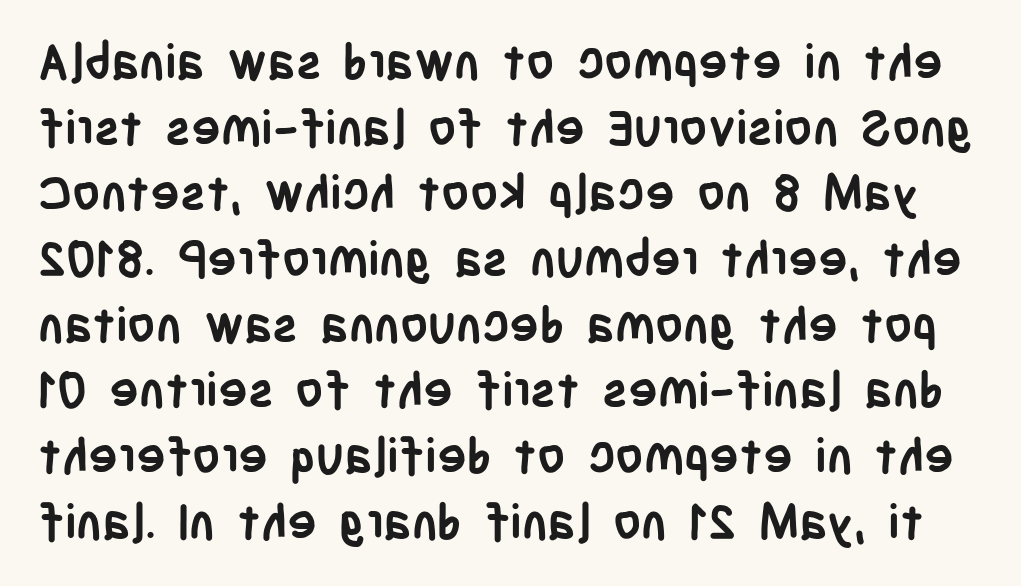
Q: Is the text bold? A: Yes.
Q: Is the text italic (slanted)? A: No, it is upright.
Q: Is the typeface a serif or a sans-serif typeface? A: Sans-serif.
Q: Is the text underlined? A: No.
Q: Is the spacing between letters normal or unusually wide? A: Normal.
Q: Is the spacing between lines tight, normal or loose? A: Normal.
Q: Width (condensed, normal, or wide)? A: Condensed.
Q: Stroke contrast? A: Low.
Q: x-height? A: Large.
Q: Monospaced? A: No.
